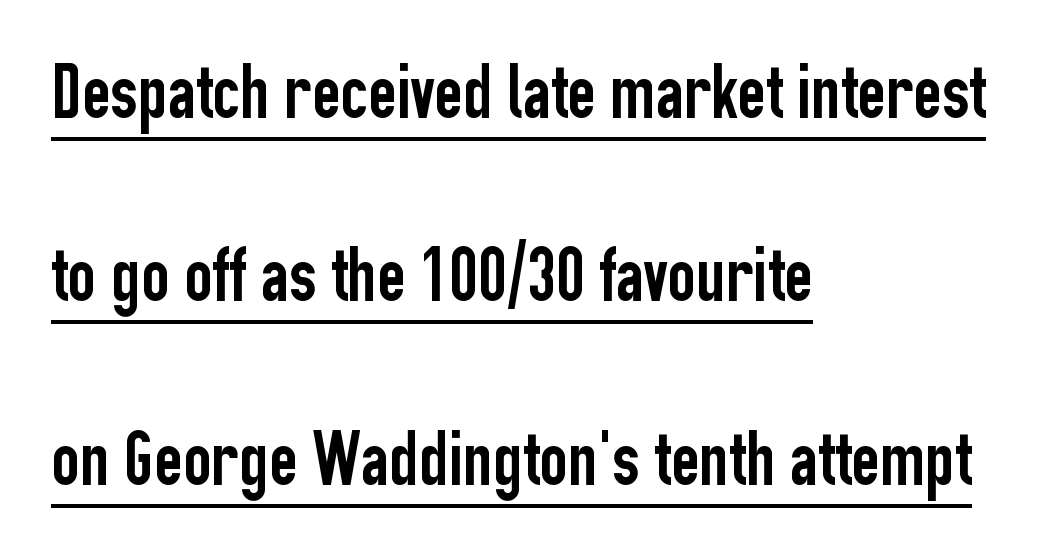
Q: Is the text italic (slanted)? A: No, it is upright.
Q: Is the typeface a serif or a sans-serif typeface? A: Sans-serif.
Q: Is the text underlined? A: Yes.
Q: How is the paragraph aligned? A: Left-aligned.
Q: Is the spacing between letters normal or unusually wide? A: Normal.
Q: Is the spacing between lines tight, normal or loose? A: Loose.
Q: Width (condensed, normal, or wide)? A: Condensed.
Q: Stroke contrast? A: Low.
Q: x-height? A: Medium.
Q: Monospaced? A: No.
